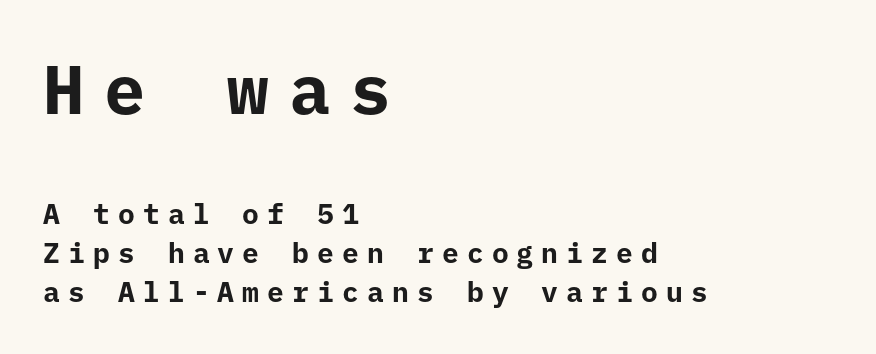
Q: Is the text bold? A: Yes.
Q: Is the text italic (slanted)? A: No, it is upright.
Q: Is the typeface a serif or a sans-serif typeface? A: Sans-serif.
Q: Is the text underlined? A: No.
Q: How is the paragraph aligned? A: Left-aligned.
Q: Is the spacing between letters normal or unusually wide? A: Unusually wide.
Q: Is the spacing between lines tight, normal or loose? A: Normal.
Q: Which block of text is set in a larger size, the first (top) or the second (bottom)? A: The first (top) one.
Q: Width (condensed, normal, or wide)? A: Normal.
Q: Stroke contrast? A: Low.
Q: x-height? A: Medium.
Q: Monospaced? A: Yes.
